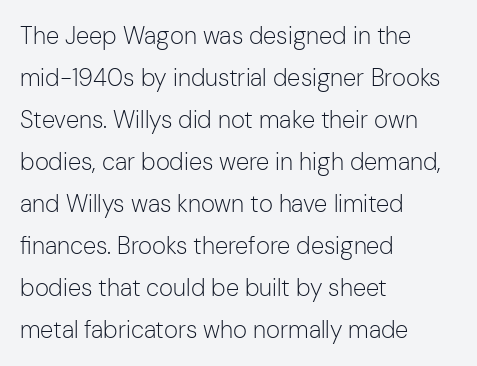
The image shows 24 px text type, upright; set left-aligned, line spacing 1.75x, normal letter spacing, not underlined.
